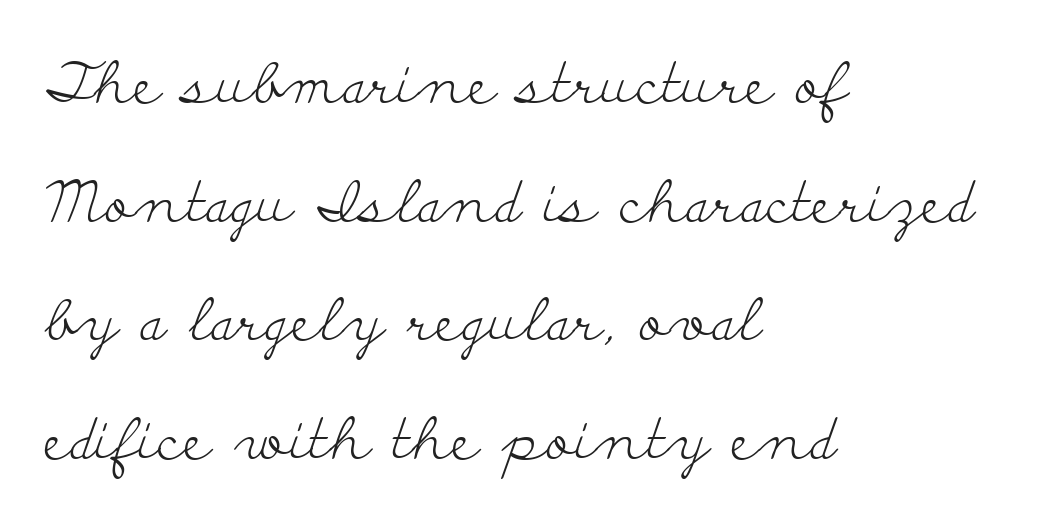
Q: Is the text bold? A: No.
Q: Is the text italic (slanted)? A: Yes.
Q: Is the typeface a serif or a sans-serif typeface? A: Serif.
Q: Is the text underlined? A: No.
Q: How is the paragraph aligned? A: Left-aligned.
Q: Is the spacing between letters normal or unusually wide? A: Normal.
Q: Is the spacing between lines tight, normal or loose? A: Loose.
Q: Width (condensed, normal, or wide)? A: Wide.
Q: Stroke contrast? A: Low.
Q: x-height? A: Small.
Q: Monospaced? A: No.
